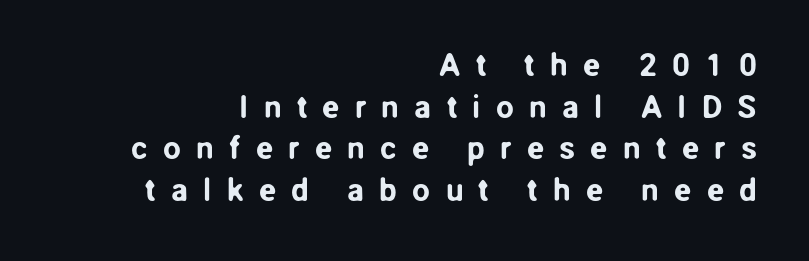
Posture: upright roman. The horizontal fit of the characters is loose and conspicuously gappy. Each letter keeps its own natural width here, so spacing adapts to shape. To sum up the face: it is a sans, with no serifs.
